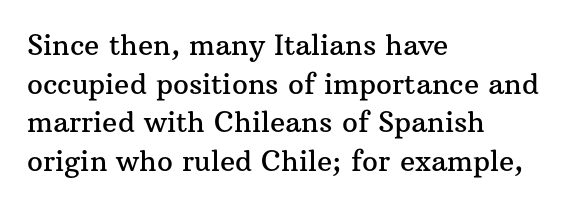
The image shows 28 px serif type, upright; set left-aligned, normal line spacing (1.38x), normal letter spacing, not underlined; medium stroke contrast and a medium x-height.
